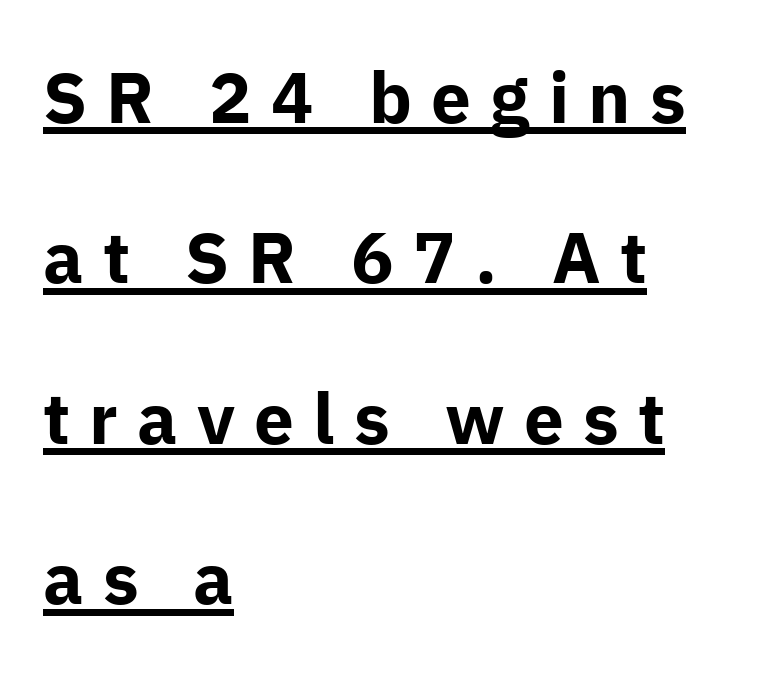
These lines are rendered in a variable-pitch font. Alignment: flush left. Characters remain perfectly vertical along every line. The sample's only ornament is a line tracing under the words. Inter-character spacing is expanded well beyond the font's built-in metrics.
